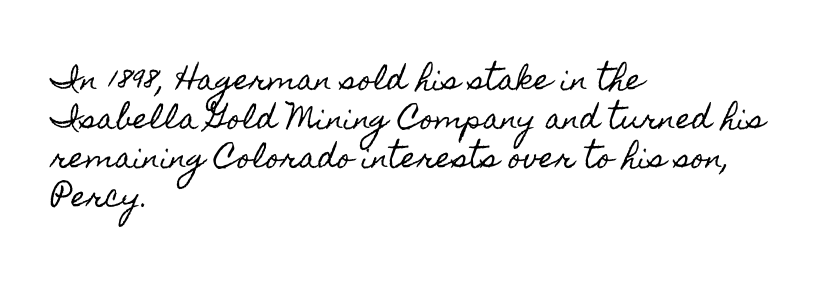
Q: Is the text italic (slanted)? A: Yes.
Q: Is the text underlined? A: No.
Q: How is the paragraph aligned? A: Left-aligned.
Q: Is the spacing between letters normal or unusually wide? A: Normal.
Q: Is the spacing between lines tight, normal or loose? A: Normal.
Q: Width (condensed, normal, or wide)? A: Condensed.
Q: x-height? A: Small.
Q: Monospaced? A: No.
